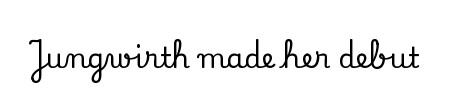
Q: Is the text italic (slanted)? A: No, it is upright.
Q: Is the typeface a serif or a sans-serif typeface? A: Serif.
Q: Is the text underlined? A: No.
Q: Is the spacing between letters normal or unusually wide? A: Normal.
Q: Width (condensed, normal, or wide)? A: Normal.
Q: Stroke contrast? A: Low.
Q: x-height? A: Small.
Q: Monospaced? A: No.
